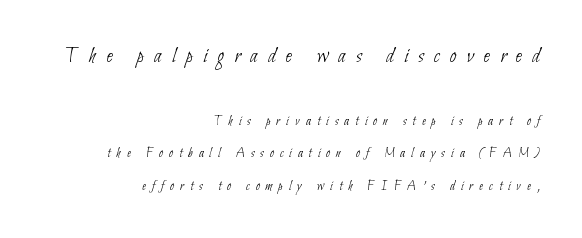
Visually the block forms a straight wall on the right and a jagged coastline on the left. The characters are drawn with everyday or finer stroke widths. Large over small — that's the arrangement of the two blocks here. Underlining? Definitely not there. The space between consecutive lines is lavish.
